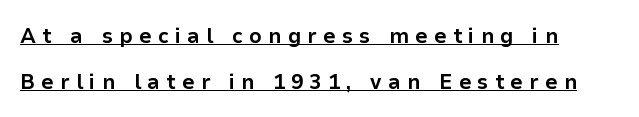
The image shows 22 px bold type, upright; set left-aligned, loose line spacing (2.07x), unusually wide letter spacing (+0.28 em), underlined.
